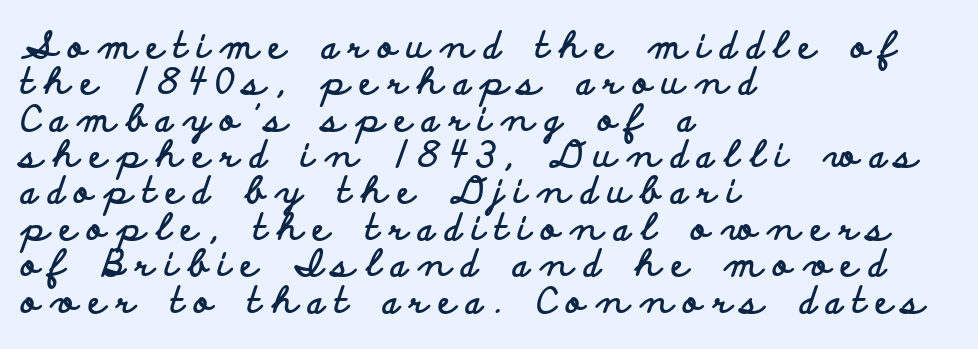
The image shows 36 px bold, wide sans-serif type; set left-aligned, tight line spacing (1.01x), unusually wide letter spacing (+0.3 em), not underlined; low stroke contrast and a small x-height.
